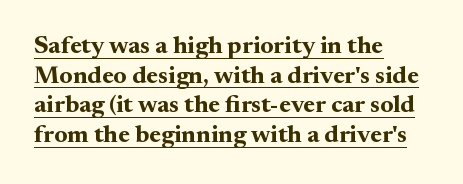
{"italic": "no", "bold": "yes", "underline": "yes", "align": "left", "line_spacing_ratio": 1.19, "letter_spacing": "normal", "letter_spacing_em": 0.0, "glyph_px": 25}
